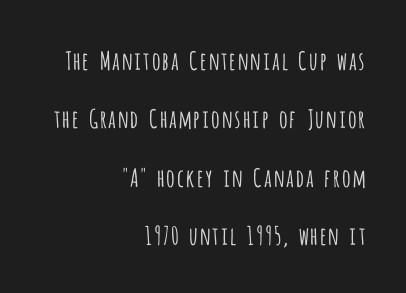
These lines keep a tight, regular rhythm from letter to letter. This block would shrink considerably if given ordinary leading; it's expanded now. The strokes carry an ordinary text weight at most. Plain, unruled lines of type. Casual observation: everything's shoved over to the right.
